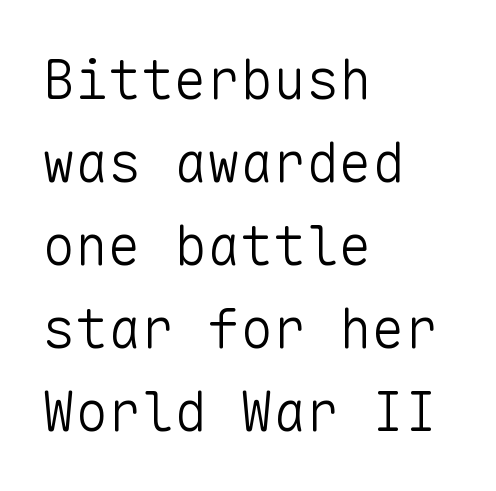
The image shows 55 px light sans-serif type, upright, monospaced; set left-aligned, normal line spacing (1.51x), normal letter spacing, not underlined; low stroke contrast and a medium x-height.
